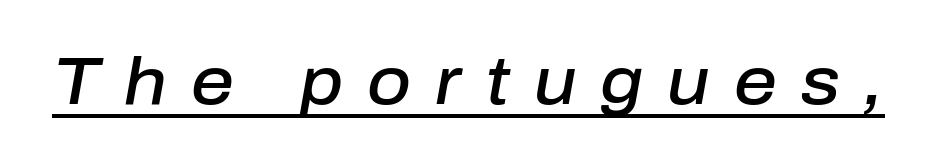
The image shows 67 px semibold type, italic (leaning right); set unusually wide letter spacing (+0.36 em), underlined; low stroke contrast and a medium x-height.
